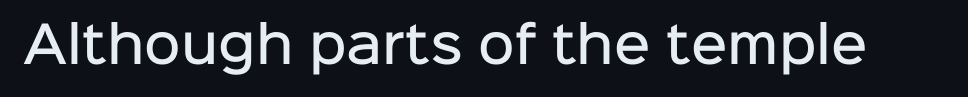
{"serif": "no", "italic": "no", "bold": "semi", "weight": "semibold", "width": "normal", "stroke_contrast": "low", "x_height": "medium", "monospaced": "no", "underline": "no", "letter_spacing": "normal", "letter_spacing_em": 0.0, "glyph_px": 50}
